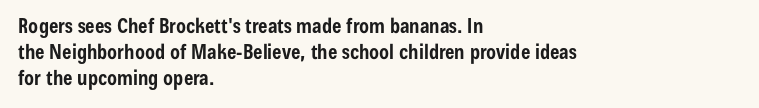
Q: Is the text bold? A: Yes.
Q: Is the text italic (slanted)? A: No, it is upright.
Q: Is the text underlined? A: No.
Q: How is the paragraph aligned? A: Left-aligned.
Q: Is the spacing between letters normal or unusually wide? A: Normal.
Q: Is the spacing between lines tight, normal or loose? A: Normal.
